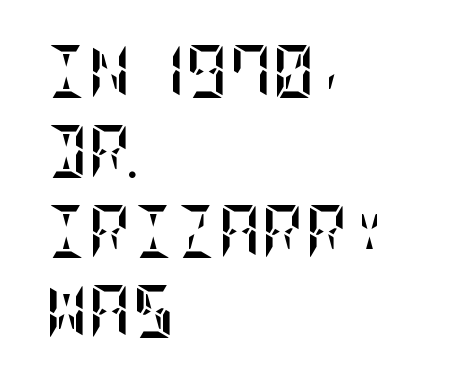
{"italic": "no", "bold": "yes", "weight": "semibold", "width": "condensed", "stroke_contrast": "low", "x_height": "large", "underline": "no", "align": "left", "line_spacing": "normal", "line_spacing_ratio": 1.51, "letter_spacing": "normal", "letter_spacing_em": 0.0, "glyph_px": 53}
